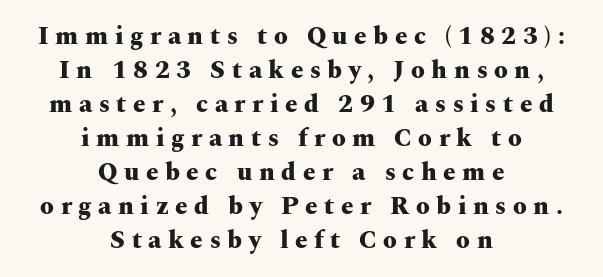
This is heavy type, rendered in bold. In terms of posture, this sample is upright. If you measured baseline to baseline, you'd find a middling distance. Tracking value appears strongly positive — letters spread wide. Neither beginnings nor endings align; midpoints do.
